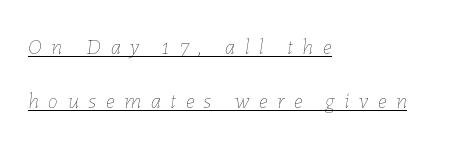
{"italic": "yes", "lean": "right", "slant_degrees": 7, "bold": "no", "underline": "yes", "align": "left", "line_spacing": "loose", "line_spacing_ratio": 2.44, "letter_spacing": "wide", "letter_spacing_em": 0.44, "glyph_px": 22}
